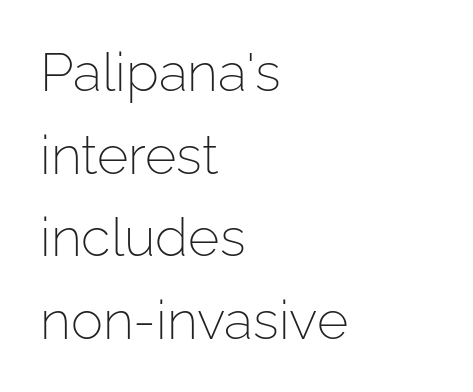
{"serif": "no", "italic": "no", "bold": "no", "weight": "light", "width": "normal", "stroke_contrast": "low", "x_height": "medium", "monospaced": "no", "underline": "no", "align": "left", "line_spacing": "normal", "line_spacing_ratio": 1.53, "letter_spacing": "normal", "letter_spacing_em": 0.0, "glyph_px": 54}
